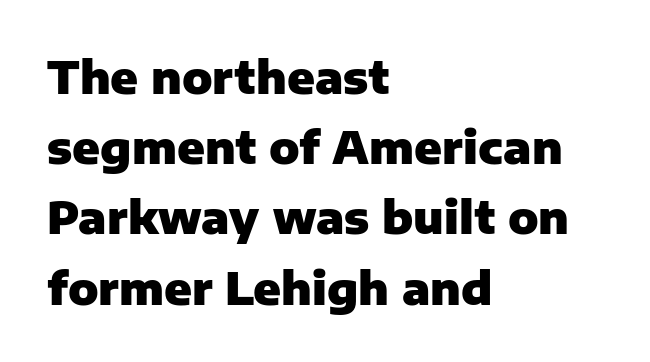
The image shows 45 px heavy sans-serif type, upright; set left-aligned, normal line spacing (1.56x), normal letter spacing, not underlined; low stroke contrast and a medium x-height.
